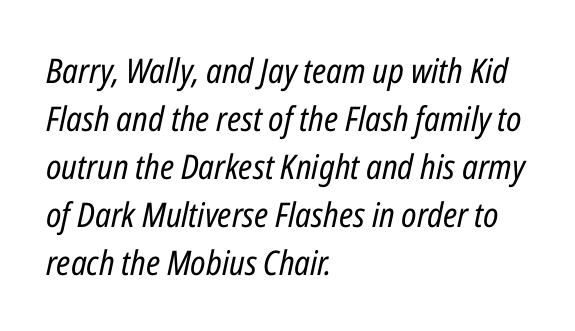
These lines are rendered in a variable-pitch font. No chunkiness to these letters — they're not bold. The typesetter chose a ragged-right arrangement here. The rendering uses a moderate line-height, typical for paragraphs. You could call the tracking neutral — neither tight nor loose. There's an unmistakable incline to the writing here.
